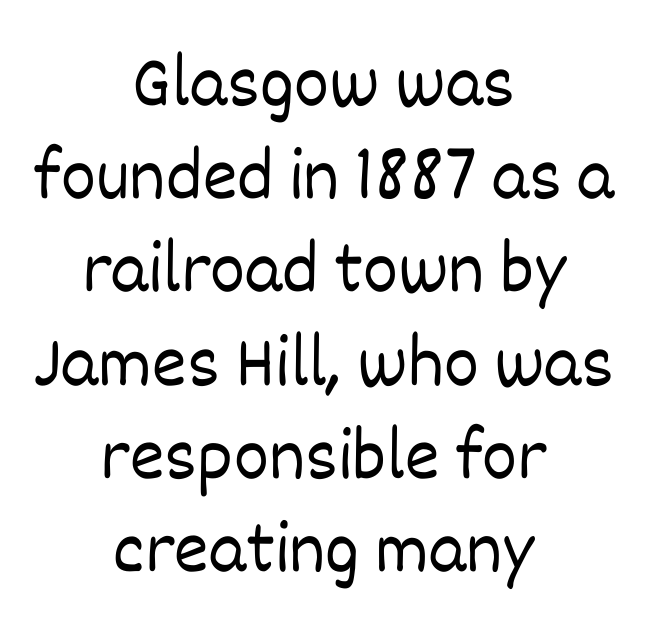
The image shows 74 px light type, upright; set centered, normal line spacing (1.26x), normal letter spacing, not underlined; low stroke contrast and a large x-height.
